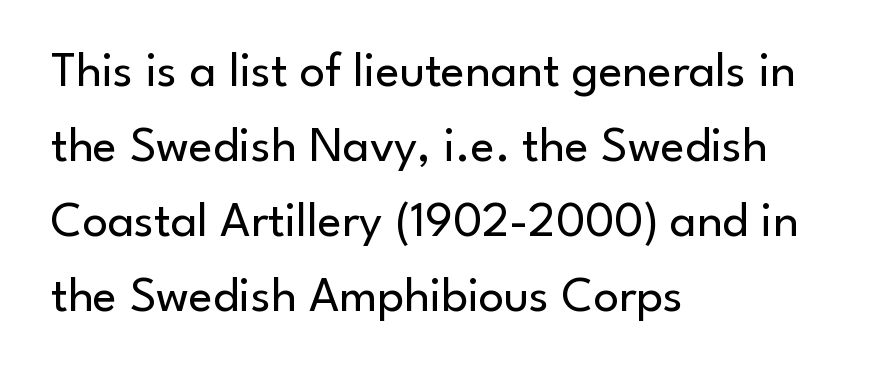
Typeset ragged right — the left edge is the straight one. The passage shown is typeset with a sans-serif family. Think of a printed novel: that variable character pitch is what you see here. Has an underline been added? It has not.
